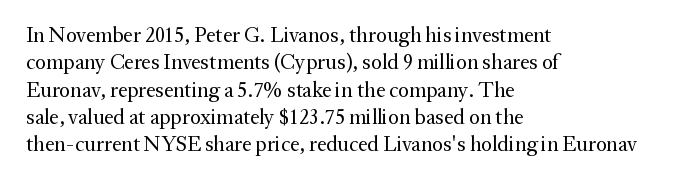
Q: Is the text bold? A: No.
Q: Is the text italic (slanted)? A: No, it is upright.
Q: Is the text underlined? A: No.
Q: How is the paragraph aligned? A: Left-aligned.
Q: Is the spacing between letters normal or unusually wide? A: Normal.
Q: Is the spacing between lines tight, normal or loose? A: Normal.
